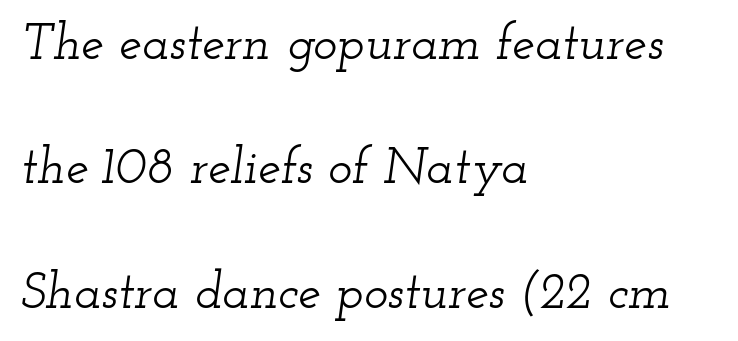
You could fit nearly another row in the gap between these rows. Descenders hang freely into open space. These lines were composed using italics. Left-aligned paragraph, ragged on the right. Proportional: the letters do not fall into vertical columns.
